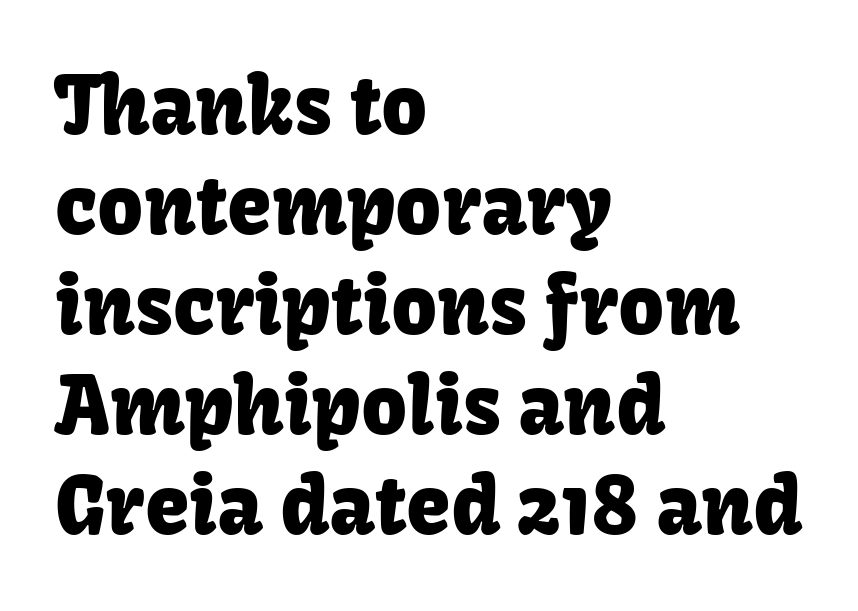
{"serif": "no", "italic": "no", "width": "normal", "stroke_contrast": "low", "x_height": "medium", "monospaced": "no", "underline": "no", "align": "left", "line_spacing": "normal", "line_spacing_ratio": 1.25, "letter_spacing": "normal", "letter_spacing_em": 0.0, "glyph_px": 80}
